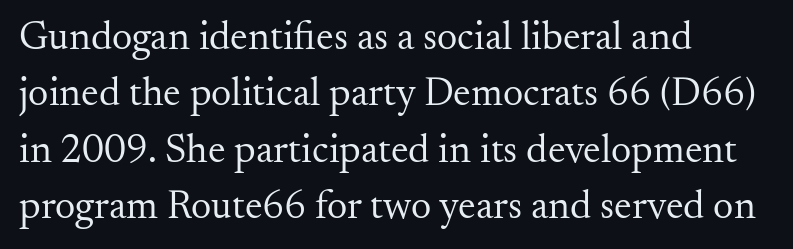
Heft: none added — not bold. Spacing verdict: proportional, widths tailored to each character. Letters rest on an invisible, unmarked baseline. A typesetter would call this zero additional tracking. Line spacing here is normal.
